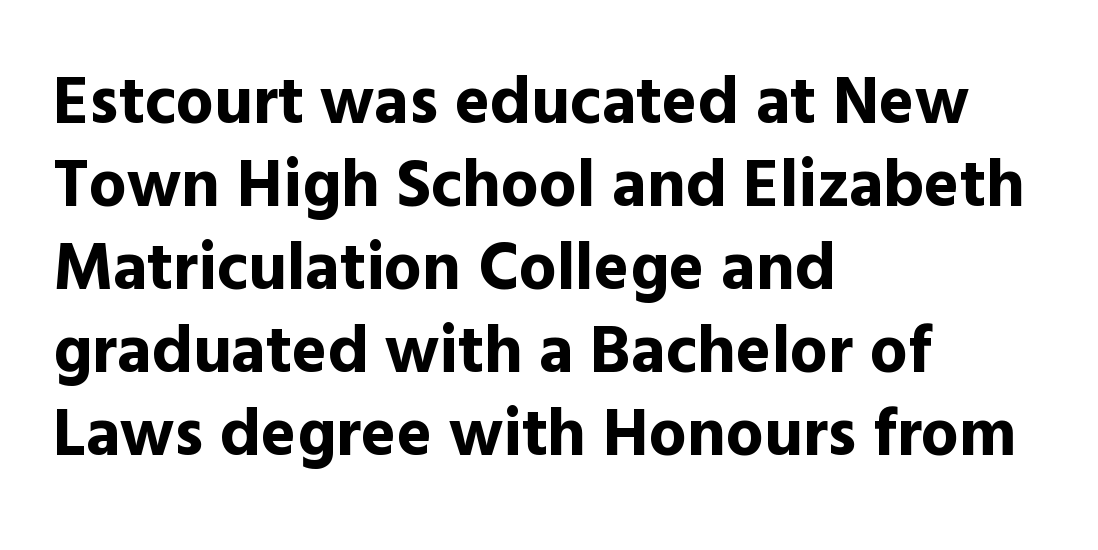
The image shows 67 px bold sans-serif type, upright; set left-aligned, line spacing 1.24x, normal letter spacing, not underlined; a medium x-height.
